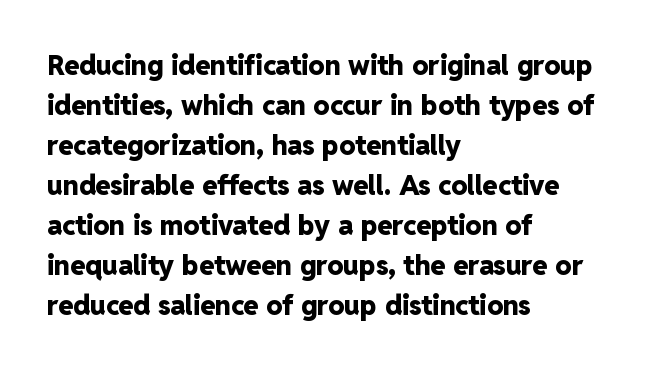
A student would call this left alignment; a typographer would say flush left, rag right. Lines of text with bare space underneath. Does the weight exceed regular? Yes, all the way to bold. Posture: vertical. The rows are spaced the way most documents space them. In terms of letterspacing, this is plain default setting.
